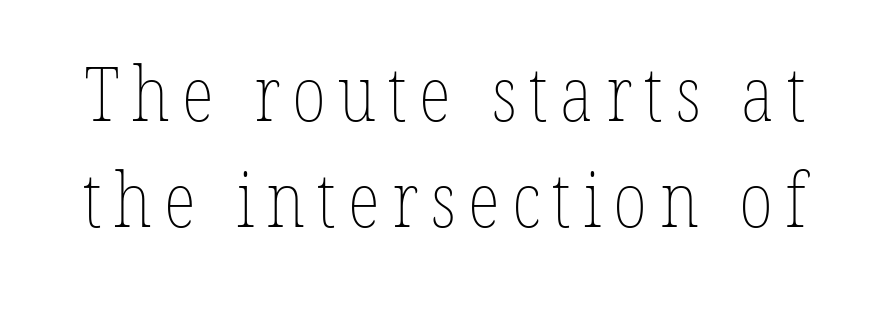
The rendering uses natural spacing where letterforms have individual widths. The block of text has a typical density, with ordinary space between rows. A clean baseline with only descenders dipping below it. If you drew a line through each stem, it would be perfectly vertical. Summary of weight: not heavy and not bold.
